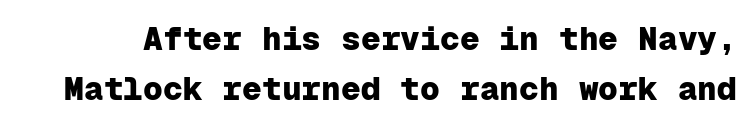
{"serif": "no", "italic": "no", "bold": "yes", "weight": "heavy", "width": "normal", "stroke_contrast": "low", "x_height": "medium", "monospaced": "yes", "underline": "no", "line_spacing": "normal", "line_spacing_ratio": 1.52, "letter_spacing": "normal", "letter_spacing_em": 0.0, "glyph_px": 33}
